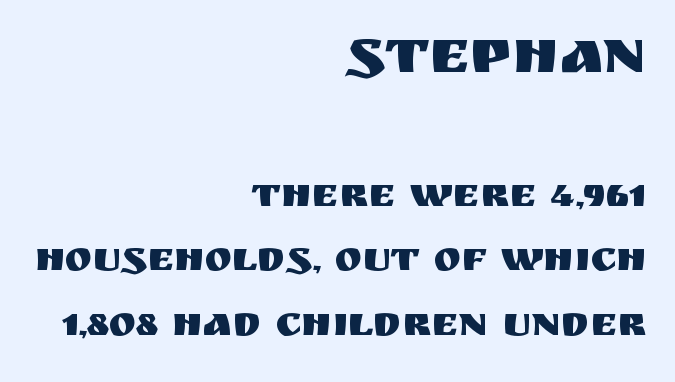
The image shows 62 px sans-serif type, upright; set right-aligned, normal line spacing (1.58x), normal letter spacing, not underlined; the first (top) block is 1.51x larger; medium stroke contrast and a large x-height.
